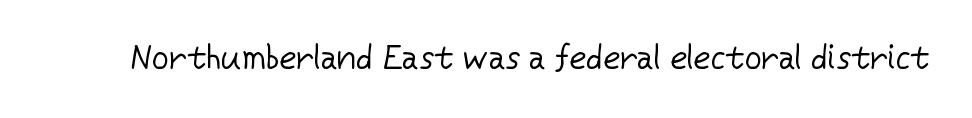
The image shows 33 px regular-weight sans-serif type, upright; set normal letter spacing, not underlined; low stroke contrast and a medium x-height.
